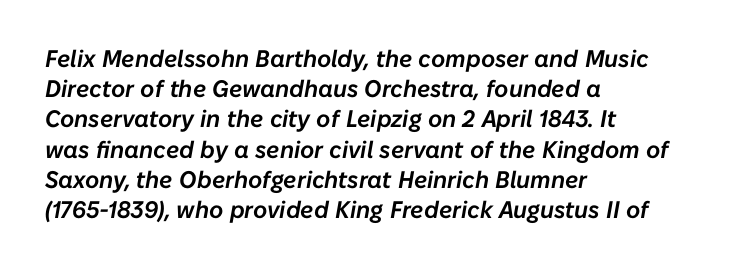
{"italic": "yes", "lean": "right", "slant_degrees": 10, "underline": "no", "align": "left", "line_spacing": "normal", "line_spacing_ratio": 1.26, "letter_spacing": "normal", "letter_spacing_em": 0.0, "glyph_px": 24}
